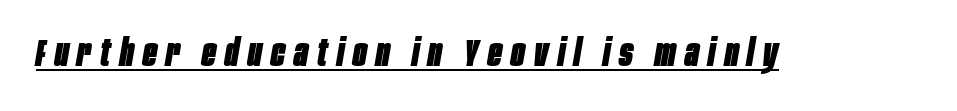
The image shows 37 px heavy, condensed type, italic (leaning right); set unusually wide letter spacing (+0.25 em), underlined; low stroke contrast and a large x-height.
